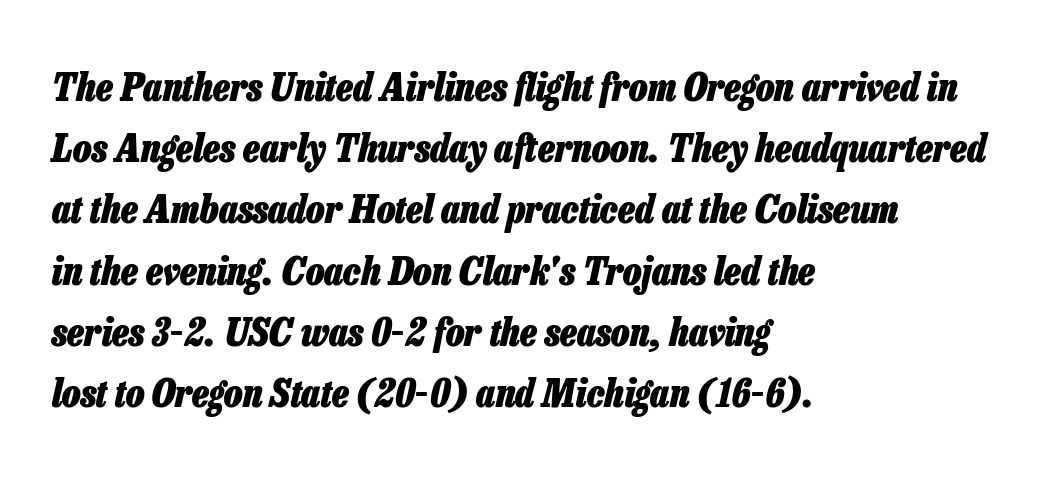
{"italic": "yes", "lean": "right", "slant_degrees": 13, "bold": "yes", "weight": "heavy", "width": "condensed", "stroke_contrast": "low", "x_height": "medium", "monospaced": "no", "underline": "no", "align": "left", "line_spacing": "normal", "line_spacing_ratio": 1.57, "letter_spacing": "normal", "letter_spacing_em": 0.0, "glyph_px": 39}
